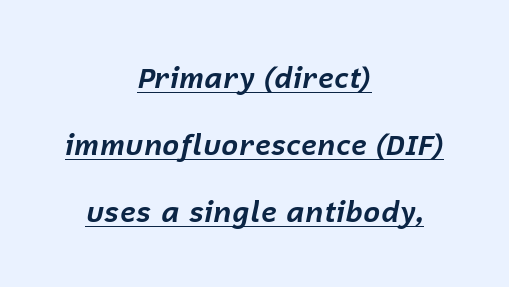
The image shows 29 px bold type, italic (leaning right); set centered, loose line spacing (2.31x), normal letter spacing, underlined; low stroke contrast and a medium x-height.
